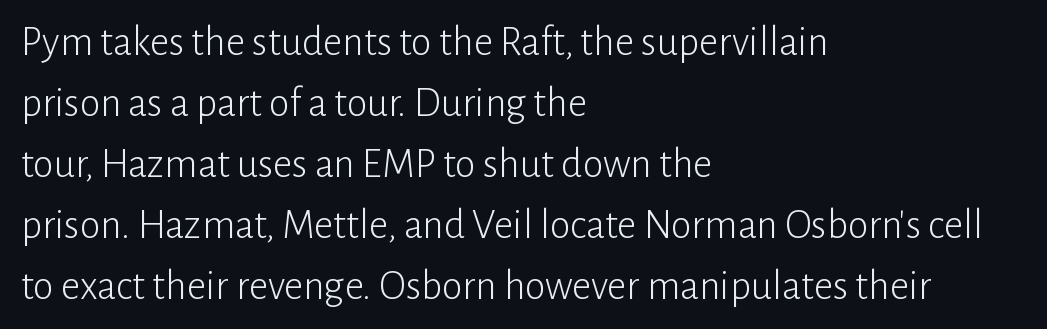
{"serif": "no", "italic": "no", "bold": "no", "weight": "light", "width": "normal", "stroke_contrast": "low", "x_height": "medium", "monospaced": "no", "underline": "no", "align": "left", "line_spacing": "normal", "line_spacing_ratio": 1.45, "letter_spacing": "normal", "letter_spacing_em": 0.0, "glyph_px": 42}
